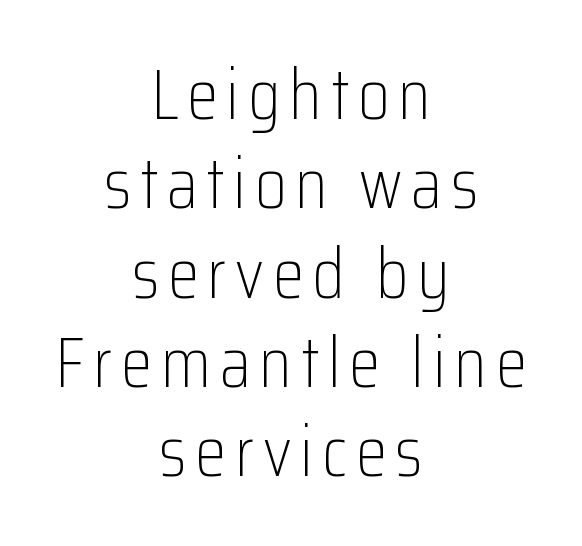
Q: Is the text bold? A: No.
Q: Is the text italic (slanted)? A: No, it is upright.
Q: Is the typeface a serif or a sans-serif typeface? A: Sans-serif.
Q: Is the text underlined? A: No.
Q: How is the paragraph aligned? A: Centered.
Q: Width (condensed, normal, or wide)? A: Condensed.
Q: Stroke contrast? A: Low.
Q: x-height? A: Medium.
Q: Monospaced? A: No.
